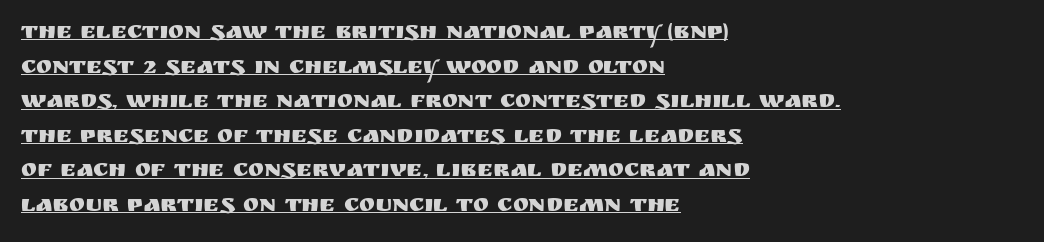
The image shows 24 px text type, upright; set left-aligned, normal line spacing (1.44x), normal letter spacing, underlined.
